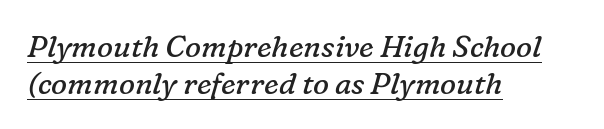
Default kerning and tracking; the words read as compact shapes. Characters are canted at an angle relative to the baseline's perpendicular. Vertical stems look standard width or narrower in stroke. Is this a fixed-width face? No — the glyphs have proportional, varying widths.
